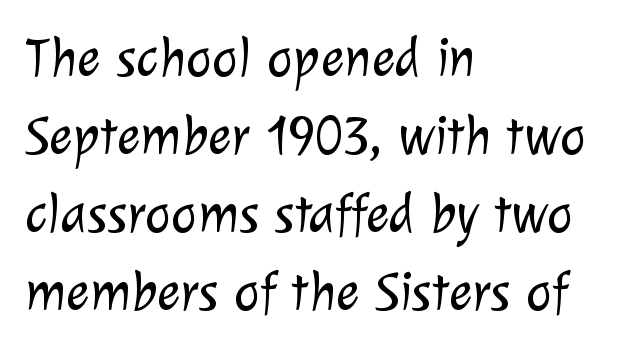
Q: Is the text bold? A: No.
Q: Is the typeface a serif or a sans-serif typeface? A: Sans-serif.
Q: Is the text underlined? A: No.
Q: How is the paragraph aligned? A: Left-aligned.
Q: Is the spacing between letters normal or unusually wide? A: Normal.
Q: Is the spacing between lines tight, normal or loose? A: Normal.
Q: Width (condensed, normal, or wide)? A: Normal.
Q: Stroke contrast? A: Low.
Q: x-height? A: Medium.
Q: Monospaced? A: No.
